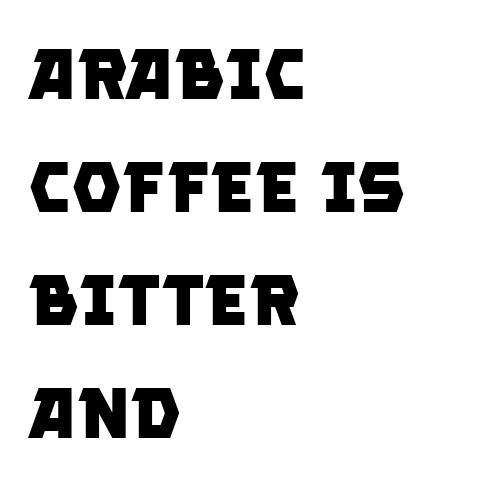
The image shows 71 px heavy sans-serif type; set left-aligned, normal line spacing (1.59x), normal letter spacing, not underlined; low stroke contrast and a large x-height.
